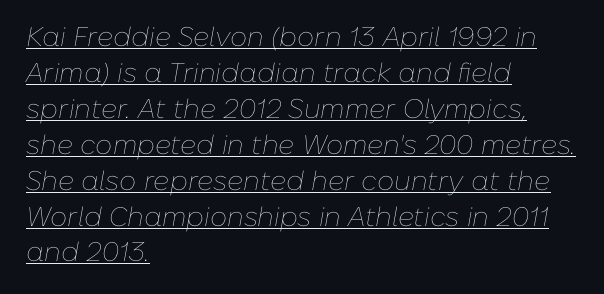
{"italic": "yes", "lean": "right", "slant_degrees": 10, "bold": "no", "underline": "yes", "align": "left", "line_spacing": "normal", "line_spacing_ratio": 1.33, "letter_spacing": "normal", "letter_spacing_em": 0.0, "glyph_px": 27}
